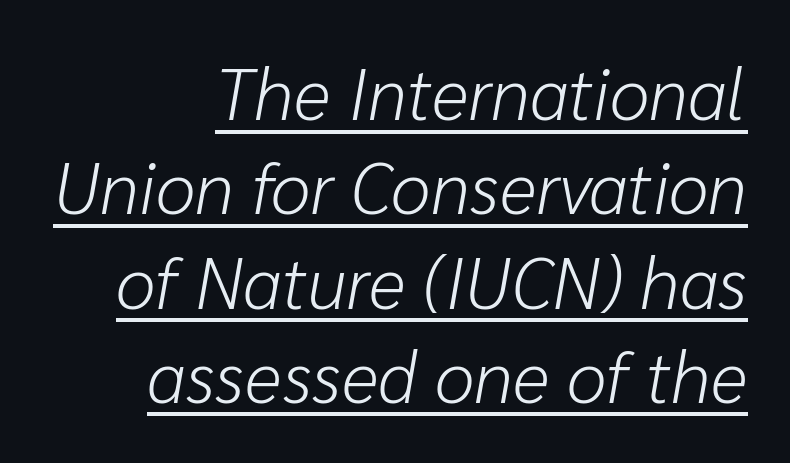
The image shows 72 px light type, italic (leaning right); set right-aligned, normal line spacing (1.31x), normal letter spacing, underlined; low stroke contrast and a medium x-height.
